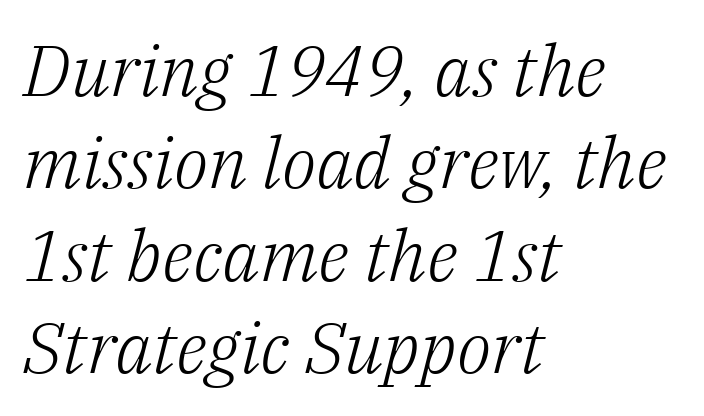
Whoever set this chose a conventional vertical rhythm. Letters rest on an invisible, unmarked baseline. Visually the block forms a straight wall on the left and a jagged coastline on the right. Proportional: the letters do not fall into vertical columns.
